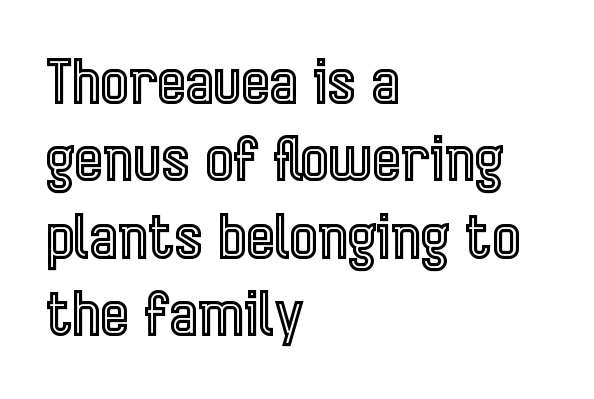
{"italic": "no", "width": "condensed", "x_height": "medium", "monospaced": "no", "underline": "no", "align": "left", "line_spacing": "normal", "line_spacing_ratio": 1.29, "letter_spacing": "normal", "letter_spacing_em": 0.0, "glyph_px": 60}
